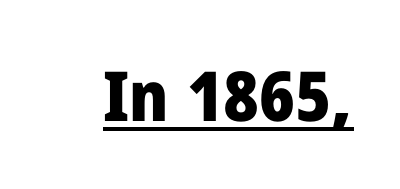
{"serif": "no", "italic": "no", "bold": "yes", "weight": "heavy", "width": "normal", "stroke_contrast": "low", "x_height": "medium", "monospaced": "no", "underline": "yes", "letter_spacing": "normal", "letter_spacing_em": 0.0, "glyph_px": 69}
